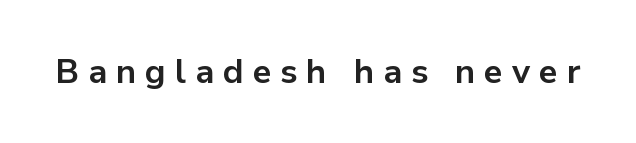
The image shows 34 px bold sans-serif type, upright; set unusually wide letter spacing (+0.26 em), not underlined; low stroke contrast and a medium x-height.
